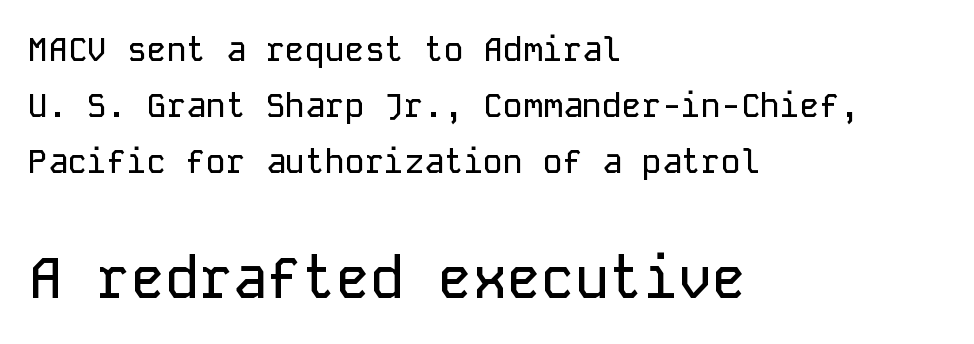
Q: Is the text italic (slanted)? A: No, it is upright.
Q: Is the typeface a serif or a sans-serif typeface? A: Sans-serif.
Q: Is the text underlined? A: No.
Q: How is the paragraph aligned? A: Left-aligned.
Q: Is the spacing between letters normal or unusually wide? A: Normal.
Q: Is the spacing between lines tight, normal or loose? A: Normal.
Q: Which block of text is set in a larger size, the first (top) or the second (bottom)? A: The second (bottom) one.
Q: Width (condensed, normal, or wide)? A: Normal.
Q: Stroke contrast? A: Low.
Q: x-height? A: Medium.
Q: Monospaced? A: Yes.
